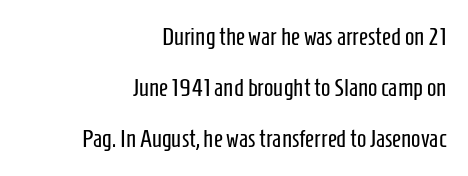
{"italic": "no", "bold": "no", "underline": "no", "align": "right", "line_spacing": "loose", "line_spacing_ratio": 2.05, "letter_spacing": "normal", "letter_spacing_em": 0.0, "glyph_px": 25}
